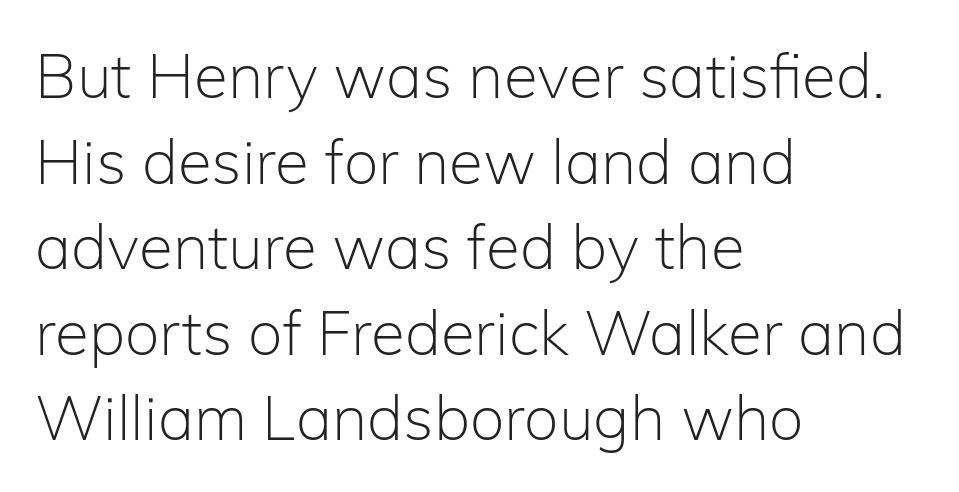
{"serif": "no", "italic": "no", "bold": "no", "weight": "light", "width": "normal", "stroke_contrast": "low", "x_height": "medium", "monospaced": "no", "underline": "no", "align": "left", "line_spacing": "normal", "line_spacing_ratio": 1.38, "letter_spacing": "normal", "letter_spacing_em": 0.0, "glyph_px": 62}
